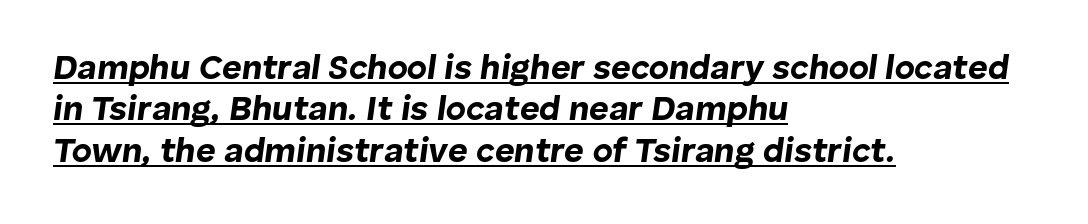
Q: Is the text bold? A: Yes.
Q: Is the text italic (slanted)? A: Yes, it leans right by about 8 degrees.
Q: Is the text underlined? A: Yes.
Q: How is the paragraph aligned? A: Left-aligned.
Q: Is the spacing between letters normal or unusually wide? A: Normal.
Q: Width (condensed, normal, or wide)? A: Normal.
Q: Stroke contrast? A: Low.
Q: x-height? A: Medium.
Q: Monospaced? A: No.
